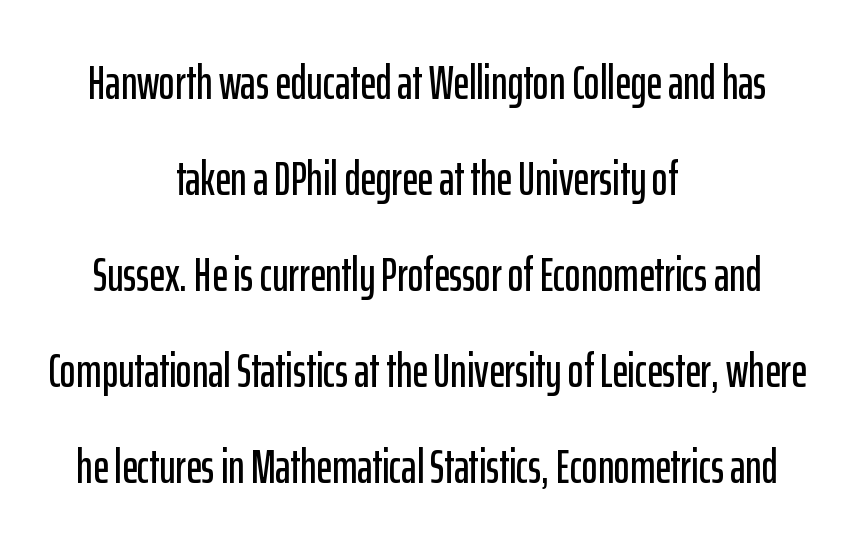
{"serif": "no", "italic": "no", "width": "condensed", "stroke_contrast": "low", "x_height": "medium", "monospaced": "no", "underline": "no", "align": "center", "line_spacing": "loose", "line_spacing_ratio": 2.0, "letter_spacing": "normal", "letter_spacing_em": 0.0, "glyph_px": 48}
